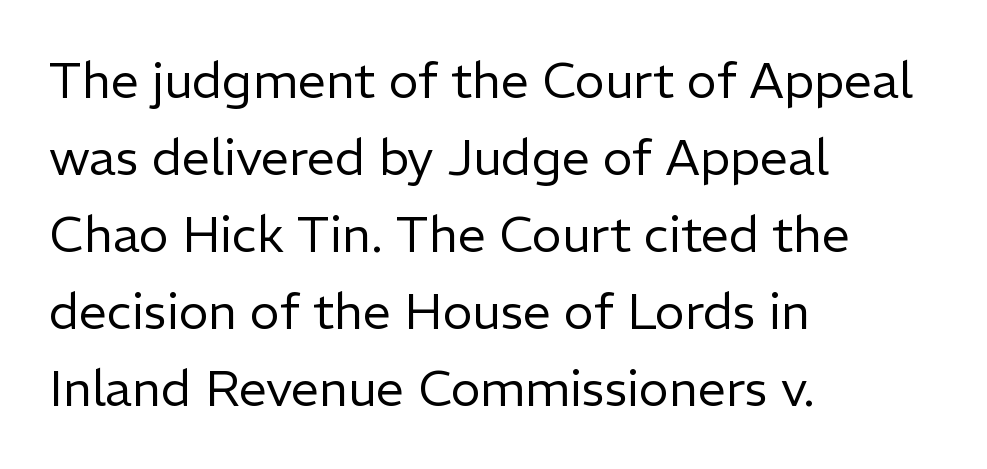
{"serif": "no", "italic": "no", "bold": "no", "weight": "regular", "width": "normal", "stroke_contrast": "low", "x_height": "medium", "monospaced": "no", "underline": "no", "align": "left", "line_spacing": "normal", "line_spacing_ratio": 1.54, "letter_spacing": "normal", "letter_spacing_em": 0.0, "glyph_px": 50}
